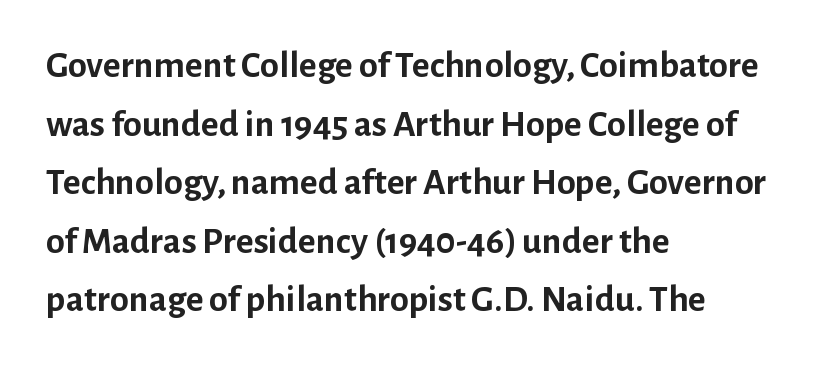
The image shows 38 px semibold sans-serif type, upright; set left-aligned, normal line spacing (1.54x), normal letter spacing, not underlined; low stroke contrast and a medium x-height.
